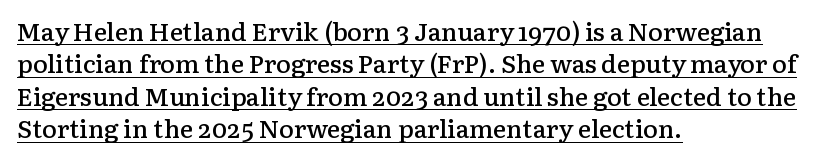
Caption: standard tracking, unaltered. A student would call this left alignment; a typographer would say flush left, rag right. A baseline rule has been typeset under these characters. The vertical gap from one line to the next is medium. The rendering uses a semibold face; strokes are thickened but not to full bold. This is the regular roman posture of the typeface.
